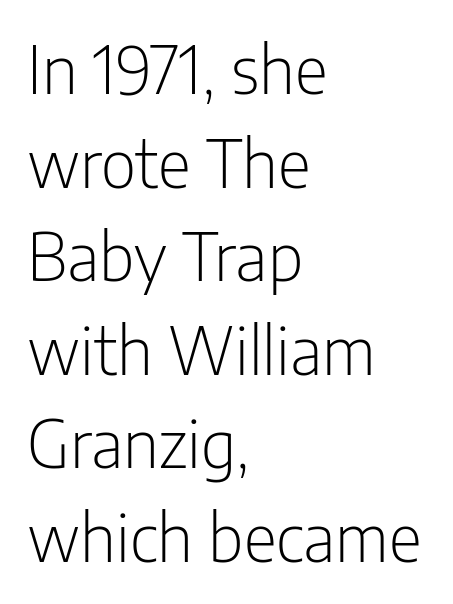
{"serif": "no", "italic": "no", "bold": "no", "weight": "light", "width": "condensed", "stroke_contrast": "low", "x_height": "medium", "monospaced": "no", "underline": "no", "align": "left", "line_spacing": "normal", "line_spacing_ratio": 1.44, "letter_spacing": "normal", "letter_spacing_em": 0.0, "glyph_px": 65}
